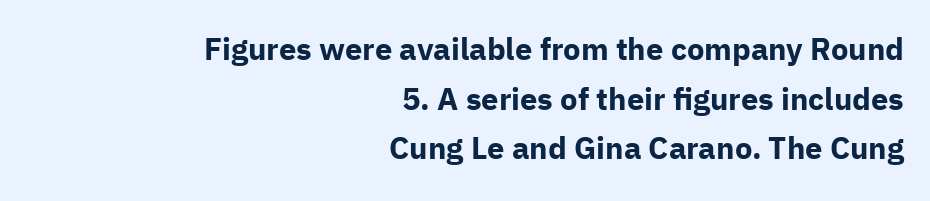
Q: Is the text bold? A: Yes.
Q: Is the text italic (slanted)? A: No, it is upright.
Q: Is the typeface a serif or a sans-serif typeface? A: Sans-serif.
Q: Is the text underlined? A: No.
Q: How is the paragraph aligned? A: Right-aligned.
Q: Is the spacing between letters normal or unusually wide? A: Normal.
Q: Is the spacing between lines tight, normal or loose? A: Normal.
Q: Width (condensed, normal, or wide)? A: Normal.
Q: Stroke contrast? A: Low.
Q: x-height? A: Medium.
Q: Monospaced? A: No.
